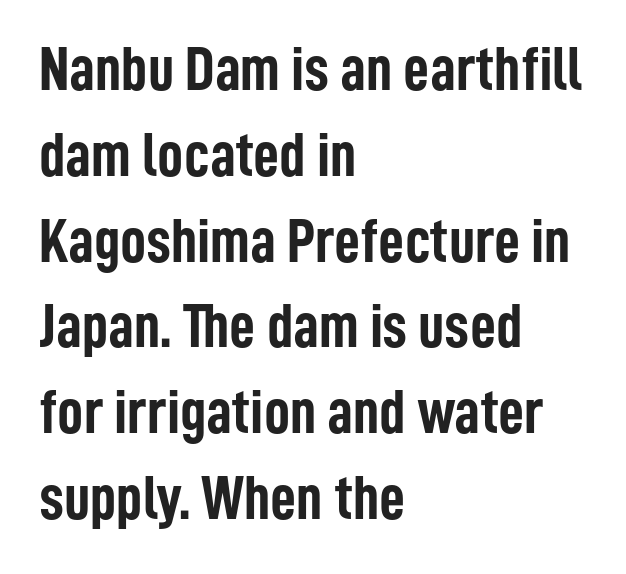
{"serif": "no", "italic": "no", "bold": "yes", "weight": "semibold", "width": "condensed", "stroke_contrast": "low", "x_height": "medium", "monospaced": "no", "underline": "no", "align": "left", "line_spacing": "normal", "line_spacing_ratio": 1.34, "letter_spacing": "normal", "letter_spacing_em": 0.0, "glyph_px": 64}
